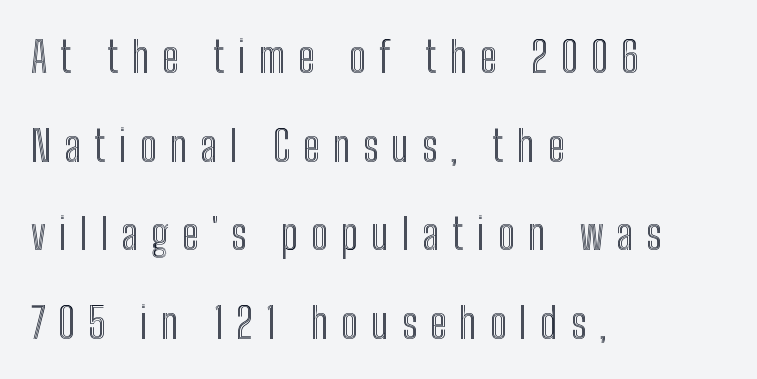
Q: Is the text italic (slanted)? A: No, it is upright.
Q: Is the text underlined? A: No.
Q: How is the paragraph aligned? A: Left-aligned.
Q: Is the spacing between letters normal or unusually wide? A: Unusually wide.
Q: Is the spacing between lines tight, normal or loose? A: Loose.
Q: Width (condensed, normal, or wide)? A: Condensed.
Q: x-height? A: Medium.
Q: Monospaced? A: No.
